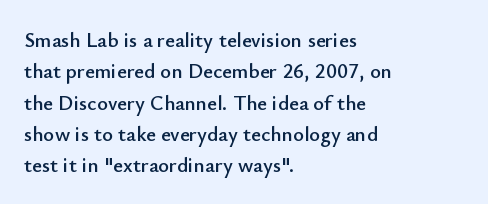
The compositor pushed each line to the left boundary. The designer left line spacing at the default. The rendering keeps characters at their native spacing. No italicization has been applied; the sample stays upright. Clear beneath every line of the passage.
